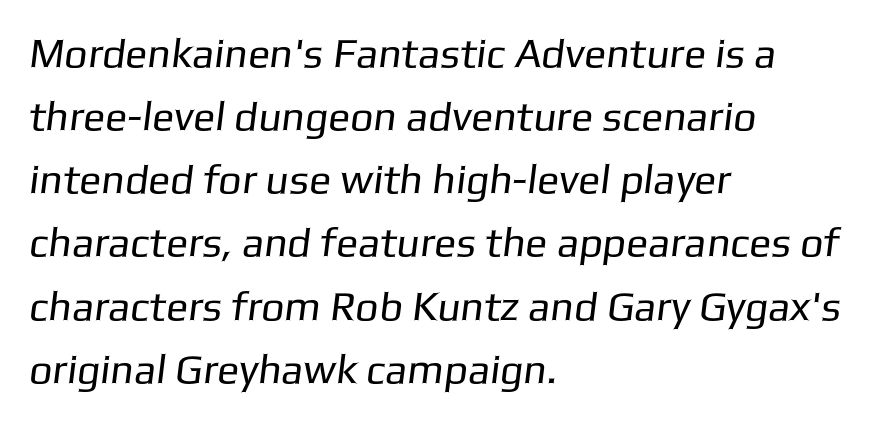
Q: Is the text bold? A: No.
Q: Is the typeface a serif or a sans-serif typeface? A: Sans-serif.
Q: Is the text underlined? A: No.
Q: How is the paragraph aligned? A: Left-aligned.
Q: Is the spacing between letters normal or unusually wide? A: Normal.
Q: Is the spacing between lines tight, normal or loose? A: Normal.
Q: Width (condensed, normal, or wide)? A: Normal.
Q: Stroke contrast? A: Low.
Q: x-height? A: Medium.
Q: Monospaced? A: No.
